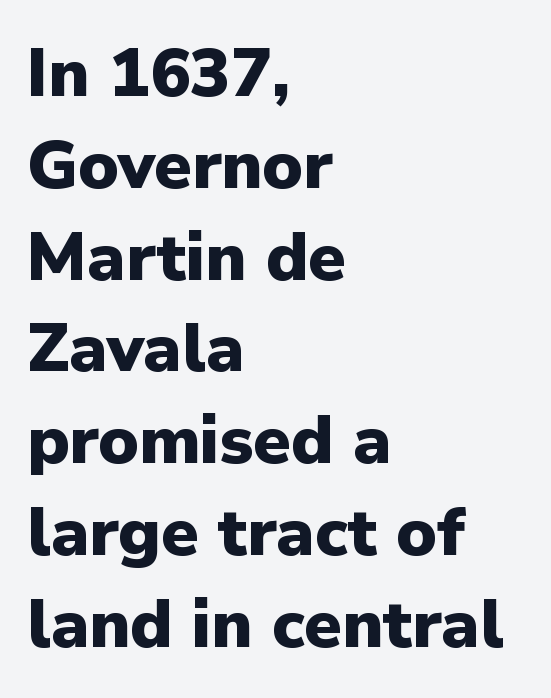
{"serif": "no", "italic": "no", "bold": "yes", "weight": "heavy", "width": "normal", "stroke_contrast": "low", "x_height": "medium", "monospaced": "no", "underline": "no", "align": "left", "line_spacing": "normal", "line_spacing_ratio": 1.35, "letter_spacing": "normal", "letter_spacing_em": 0.0, "glyph_px": 68}
